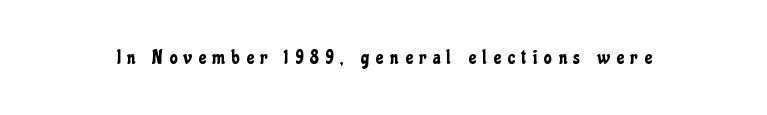
Rule under the text: the space is simply empty. Each word looks stretched out because of the extra space between its letters. The lettering holds an erect, upright posture throughout.
